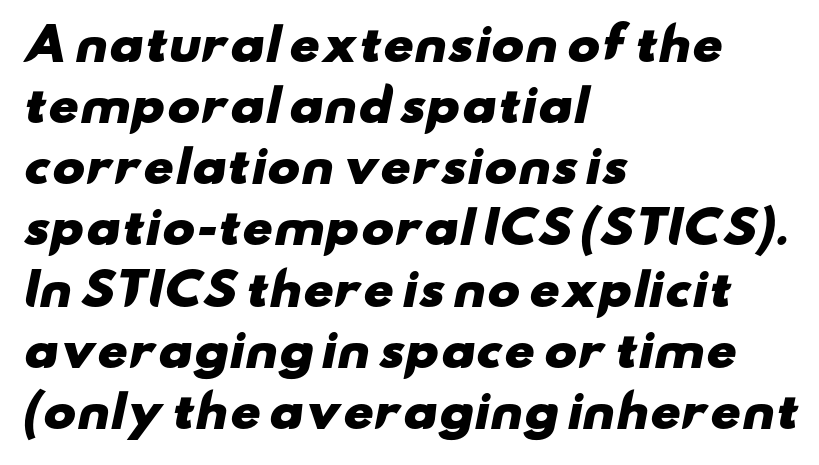
Caption: standard tracking, unaltered. Classification — sans serif. A student would call this left alignment; a typographer would say flush left, rag right. The designer left line spacing at the default. The specimen omits any rule beneath the text block's lines. This sample has the flowing, uneven cadence of proportional lettering.
